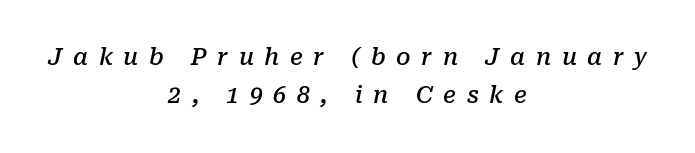
The image shows 23 px text type, italic (leaning right); set centered, normal line spacing (1.66x), unusually wide letter spacing (+0.46 em), not underlined.
